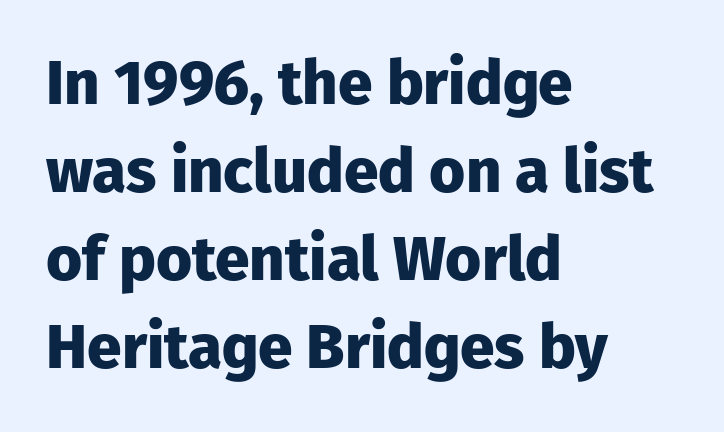
{"serif": "no", "italic": "no", "bold": "yes", "weight": "heavy", "width": "normal", "stroke_contrast": "low", "x_height": "medium", "monospaced": "no", "underline": "no", "align": "left", "line_spacing": "normal", "line_spacing_ratio": 1.42, "letter_spacing": "normal", "letter_spacing_em": 0.0, "glyph_px": 62}
